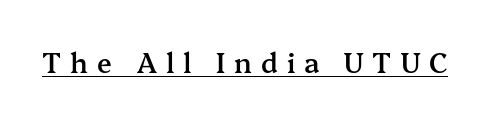
Inter-character spacing is expanded well beyond the font's built-in metrics. A bit beefed up — I'd call it semibold rather than bold. Italic? Not at all — the glyphs are vertical. Beneath each row of characters lies a ruled line.
